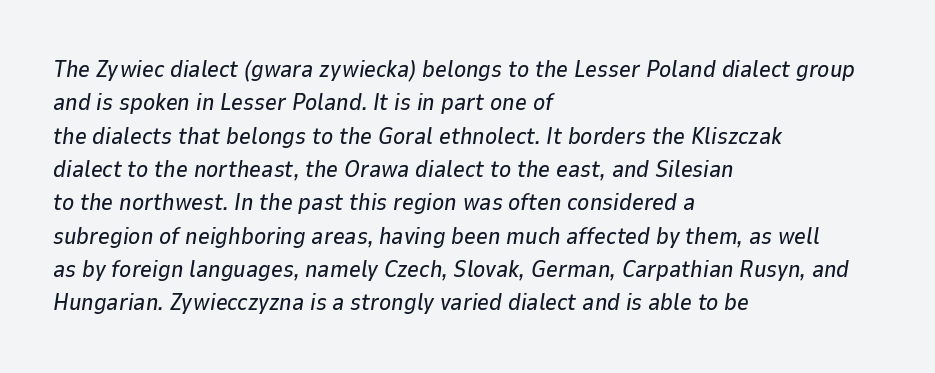
Quick note: underline off. The setting favours the left margin, as ordinary paragraphs usually do. Each new line begins a customary step beneath the previous one. This is oblique type, the kind used for emphasis or titles.
